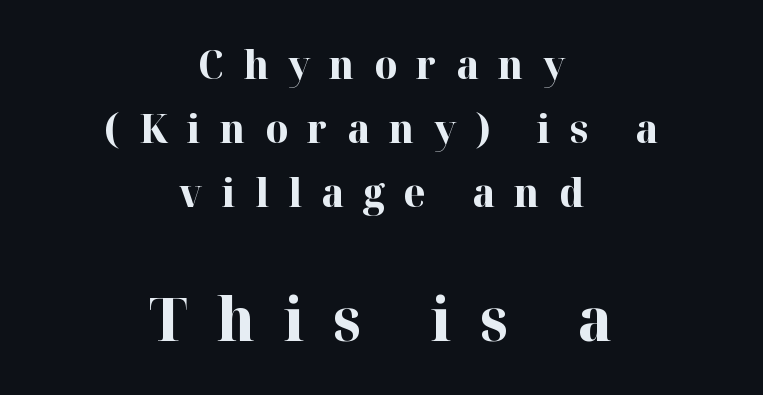
The rendering uses natural spacing where letterforms have individual widths. Unlike a clean sans, this face finishes its strokes with serifs. Notice how descenders clear the ascenders below comfortably — that's standard leading. A student would notice the bottom passage is typeset larger than what precedes it. This rendering widens character spacing well past its baseline value. This is the regular roman posture of the typeface.
